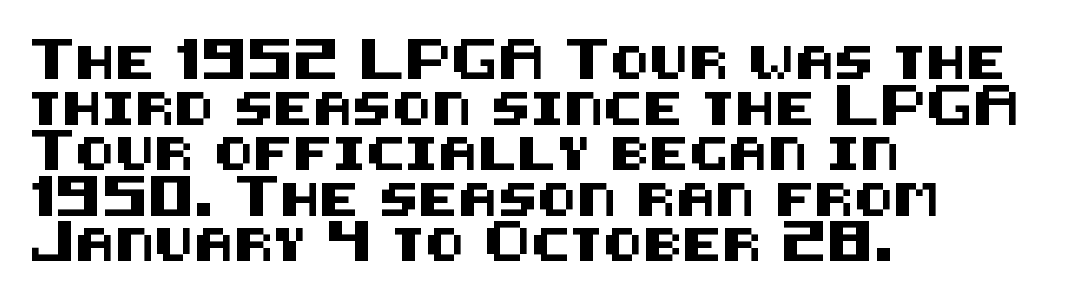
The image shows 33 px sans-serif type, upright; set left-aligned, normal line spacing (1.38x), normal letter spacing, not underlined; medium stroke contrast and a large x-height.
